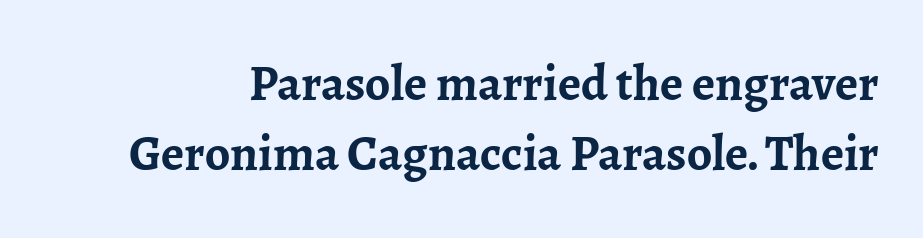
{"serif": "yes", "italic": "no", "bold": "yes", "weight": "semibold", "width": "normal", "stroke_contrast": "low", "x_height": "medium", "monospaced": "no", "underline": "no", "line_spacing": "normal", "line_spacing_ratio": 1.41, "letter_spacing": "normal", "letter_spacing_em": 0.0, "glyph_px": 50}
